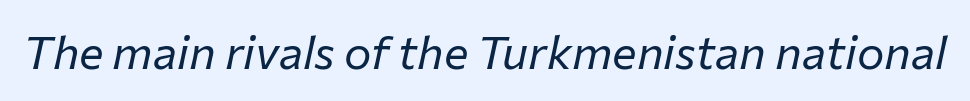
Q: Is the text bold? A: No.
Q: Is the text italic (slanted)? A: Yes, it leans right by about 12 degrees.
Q: Is the text underlined? A: No.
Q: Is the spacing between letters normal or unusually wide? A: Normal.
Q: Width (condensed, normal, or wide)? A: Normal.
Q: Stroke contrast? A: Low.
Q: x-height? A: Medium.
Q: Monospaced? A: No.
